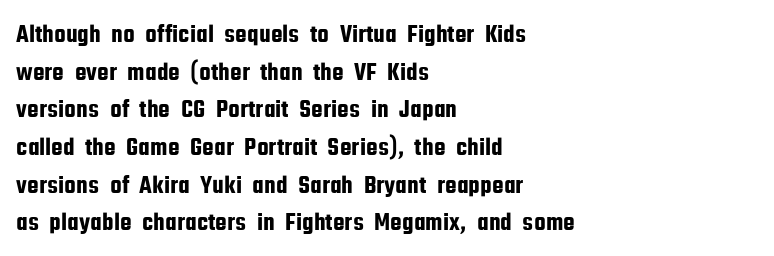
The image shows 26 px text type, upright; set left-aligned, normal line spacing (1.45x), normal letter spacing, not underlined.
